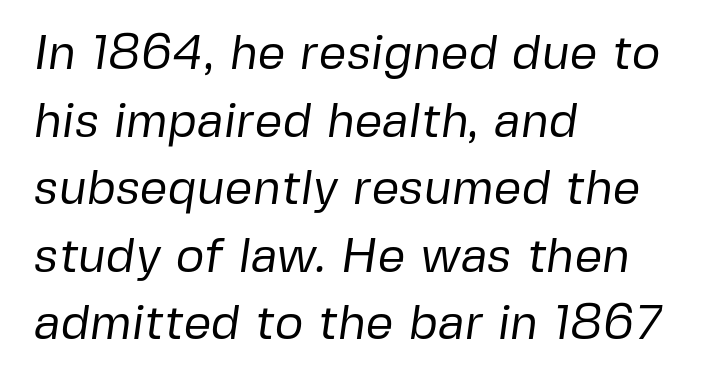
Here the designer chose a conventional face with non-uniform glyph widths. This is sans-serif lettering, the kind often seen on screens and signage. Descenders hang freely into open space. Here the glyphs are tracked normally, forming tight word shapes. The typesetting does not lean heavy: it is not bold. Alignment: flush left.
